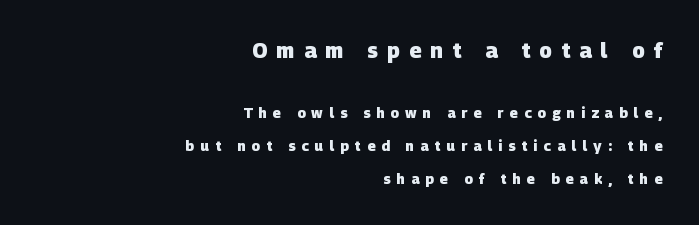
Q: Is the text bold? A: Yes.
Q: Is the text underlined? A: No.
Q: How is the paragraph aligned? A: Right-aligned.
Q: Is the spacing between letters normal or unusually wide? A: Unusually wide.
Q: Is the spacing between lines tight, normal or loose? A: Loose.
Q: Which block of text is set in a larger size, the first (top) or the second (bottom)? A: The first (top) one.
